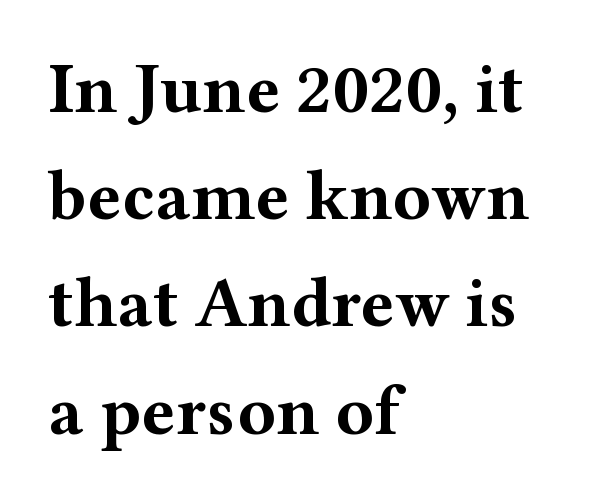
Q: Is the text bold? A: Yes.
Q: Is the text italic (slanted)? A: No, it is upright.
Q: Is the typeface a serif or a sans-serif typeface? A: Serif.
Q: Is the text underlined? A: No.
Q: How is the paragraph aligned? A: Left-aligned.
Q: Is the spacing between letters normal or unusually wide? A: Normal.
Q: Is the spacing between lines tight, normal or loose? A: Normal.
Q: Width (condensed, normal, or wide)? A: Wide.
Q: Stroke contrast? A: Medium.
Q: x-height? A: Medium.
Q: Monospaced? A: No.
